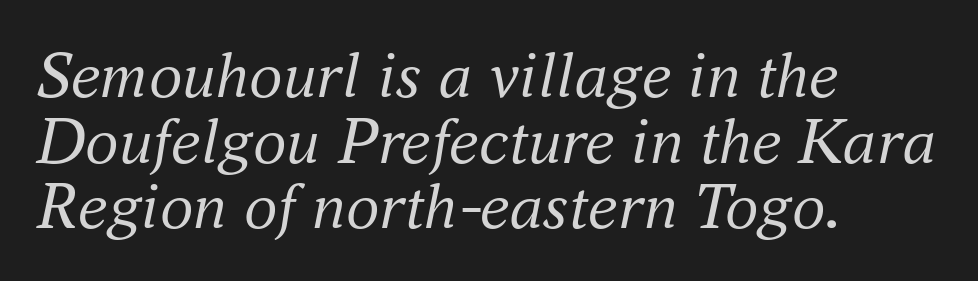
Q: Is the text bold? A: No.
Q: Is the text italic (slanted)? A: Yes, it leans right by about 16 degrees.
Q: Is the typeface a serif or a sans-serif typeface? A: Serif.
Q: Is the text underlined? A: No.
Q: How is the paragraph aligned? A: Left-aligned.
Q: Is the spacing between letters normal or unusually wide? A: Normal.
Q: Is the spacing between lines tight, normal or loose? A: Tight.
Q: Width (condensed, normal, or wide)? A: Normal.
Q: Stroke contrast? A: Medium.
Q: x-height? A: Small.
Q: Monospaced? A: No.
